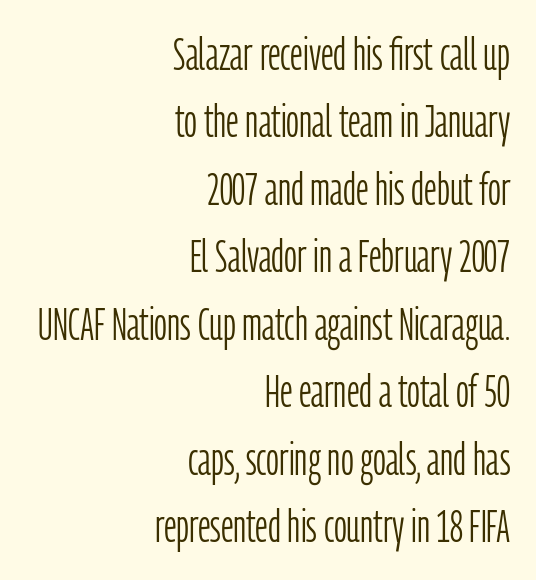
The image shows 45 px light, condensed sans-serif type, upright; set right-aligned, normal line spacing (1.5x), normal letter spacing, not underlined; low stroke contrast and a medium x-height.
